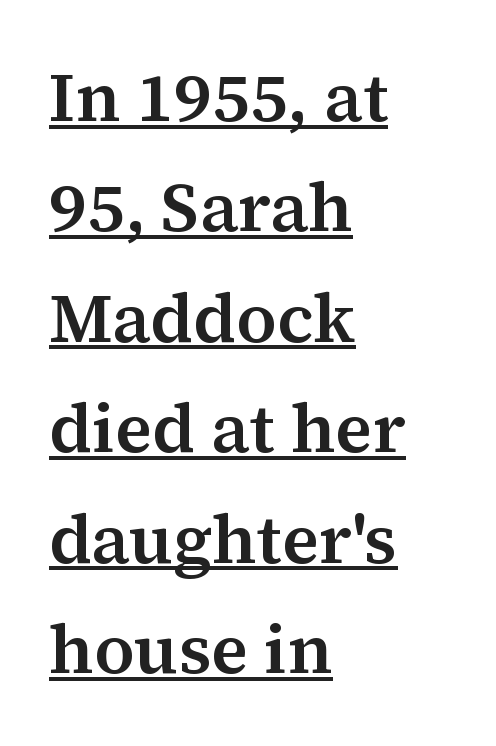
Q: Is the text italic (slanted)? A: No, it is upright.
Q: Is the typeface a serif or a sans-serif typeface? A: Serif.
Q: Is the text underlined? A: Yes.
Q: How is the paragraph aligned? A: Left-aligned.
Q: Is the spacing between letters normal or unusually wide? A: Normal.
Q: Is the spacing between lines tight, normal or loose? A: Normal.
Q: Width (condensed, normal, or wide)? A: Normal.
Q: Stroke contrast? A: Medium.
Q: x-height? A: Medium.
Q: Monospaced? A: No.
